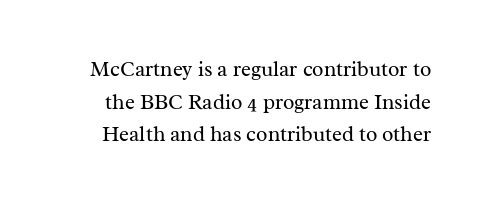
The image shows 21 px text type, upright; set normal line spacing (1.55x), normal letter spacing, not underlined.
